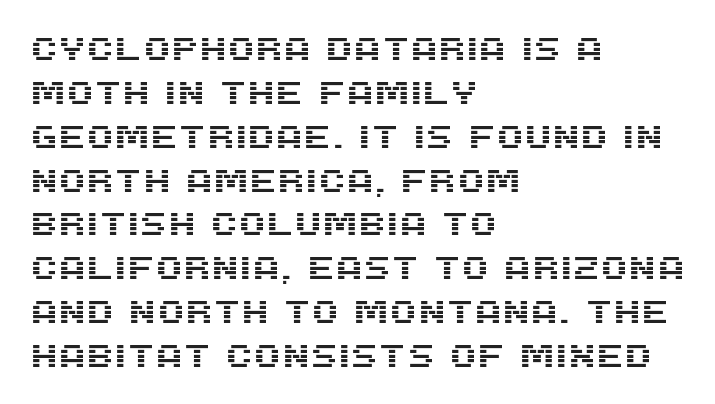
The image shows 32 px sans-serif type, upright; set left-aligned, normal line spacing (1.37x), normal letter spacing, not underlined; medium stroke contrast and a large x-height.
